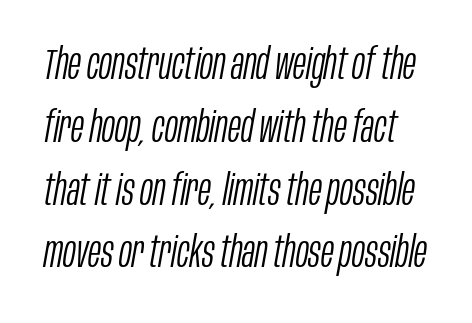
Q: Is the text bold? A: No.
Q: Is the text italic (slanted)? A: Yes, it leans right by about 10 degrees.
Q: Is the text underlined? A: No.
Q: Is the spacing between letters normal or unusually wide? A: Normal.
Q: Is the spacing between lines tight, normal or loose? A: Normal.
Q: Width (condensed, normal, or wide)? A: Condensed.
Q: Stroke contrast? A: Low.
Q: x-height? A: Large.
Q: Monospaced? A: No.
